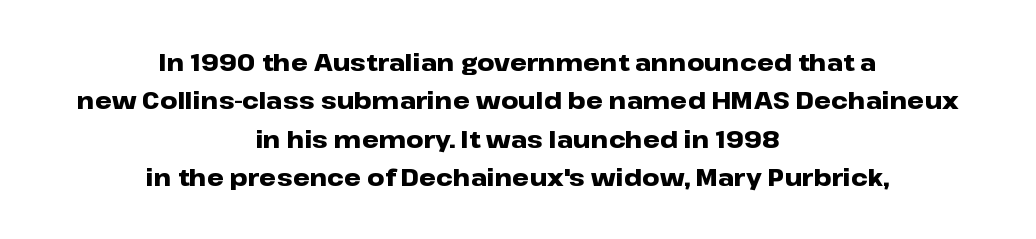
The image shows 24 px bold type, upright; set centered, normal line spacing (1.6x), normal letter spacing, not underlined.
